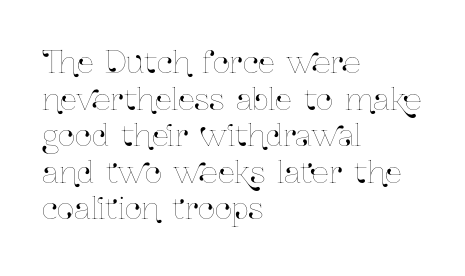
The image shows 30 px condensed type, upright; set left-aligned, line spacing 1.22x, normal letter spacing, not underlined; low stroke contrast and a medium x-height.
